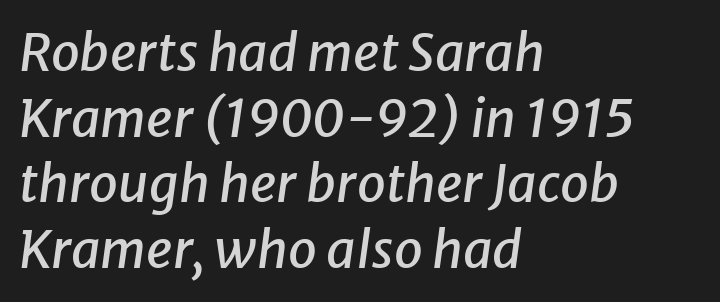
Q: Is the text italic (slanted)? A: Yes, it leans right by about 8 degrees.
Q: Is the text underlined? A: No.
Q: How is the paragraph aligned? A: Left-aligned.
Q: Is the spacing between letters normal or unusually wide? A: Normal.
Q: Is the spacing between lines tight, normal or loose? A: Normal.
Q: Width (condensed, normal, or wide)? A: Normal.
Q: Stroke contrast? A: Low.
Q: x-height? A: Medium.
Q: Monospaced? A: No.
